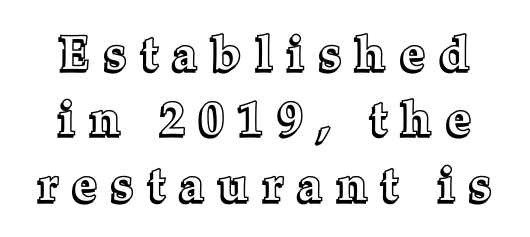
Q: Is the text italic (slanted)? A: No, it is upright.
Q: Is the text underlined? A: No.
Q: How is the paragraph aligned? A: Centered.
Q: Is the spacing between letters normal or unusually wide? A: Unusually wide.
Q: Is the spacing between lines tight, normal or loose? A: Normal.
Q: Width (condensed, normal, or wide)? A: Normal.
Q: x-height? A: Medium.
Q: Monospaced? A: No.
